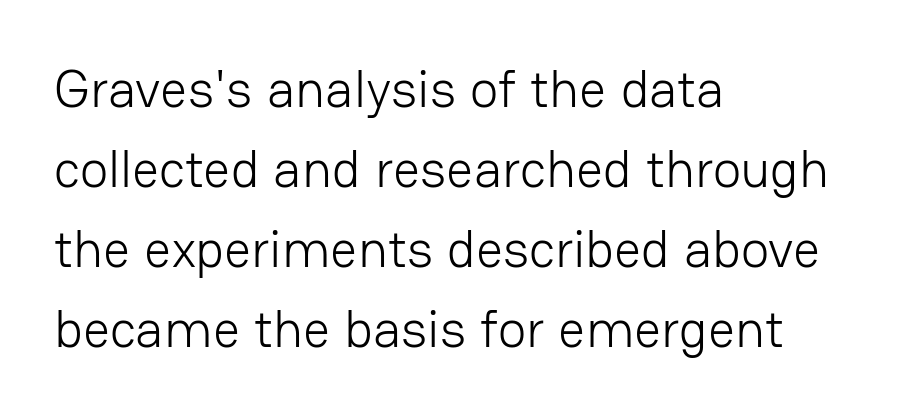
{"serif": "no", "italic": "no", "bold": "no", "weight": "light", "width": "normal", "stroke_contrast": "low", "x_height": "medium", "monospaced": "no", "underline": "no", "align": "left", "line_spacing": "normal", "line_spacing_ratio": 1.51, "letter_spacing": "normal", "letter_spacing_em": 0.0, "glyph_px": 53}
